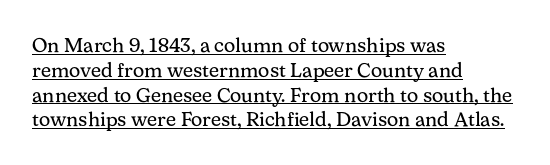
Summary of weight: not heavy and not bold. The specimen reads as upright at a glance. Somebody hit Ctrl+U on this one — the words are underlined. Compared with typical body copy, the letter spacing here is the same. Typeset ragged right — the left edge is the straight one.
